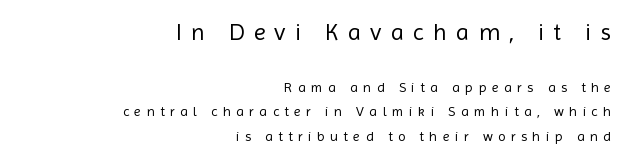
This rendering uses right alignment, leaving the left contour irregular. This rendering widens character spacing well past its baseline value. Glance below the letters and you will spot only blank space. Letters have the restrained weight of plain body copy at most. The composition opens big and finishes small.
